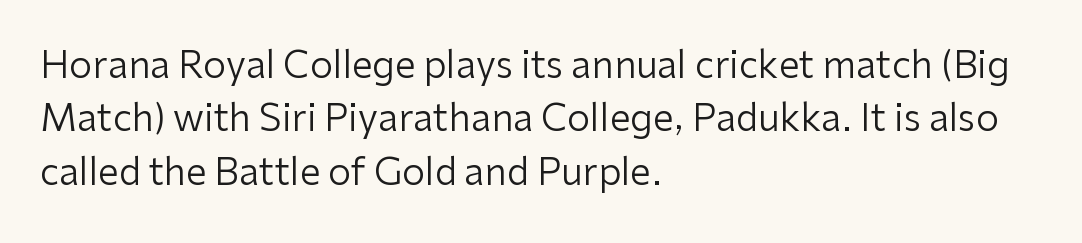
Q: Is the text bold? A: No.
Q: Is the text italic (slanted)? A: No, it is upright.
Q: Is the typeface a serif or a sans-serif typeface? A: Sans-serif.
Q: Is the text underlined? A: No.
Q: How is the paragraph aligned? A: Left-aligned.
Q: Is the spacing between letters normal or unusually wide? A: Normal.
Q: Is the spacing between lines tight, normal or loose? A: Normal.
Q: Width (condensed, normal, or wide)? A: Normal.
Q: Stroke contrast? A: Low.
Q: x-height? A: Medium.
Q: Monospaced? A: No.
